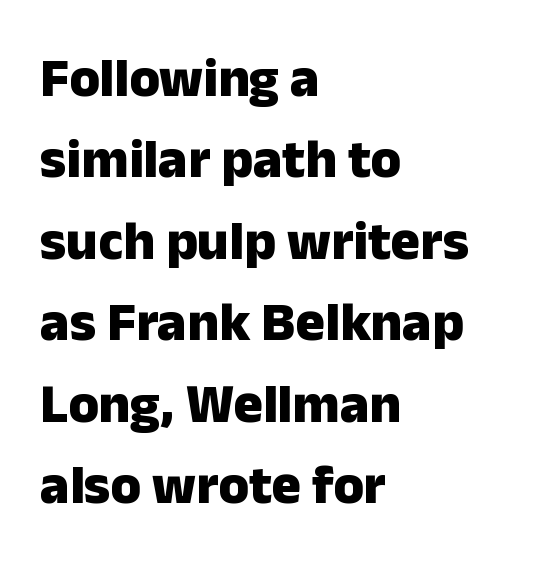
{"serif": "no", "italic": "no", "bold": "yes", "weight": "heavy", "width": "normal", "stroke_contrast": "low", "x_height": "medium", "monospaced": "no", "underline": "no", "align": "left", "line_spacing": "normal", "line_spacing_ratio": 1.48, "letter_spacing": "normal", "letter_spacing_em": 0.0, "glyph_px": 55}
